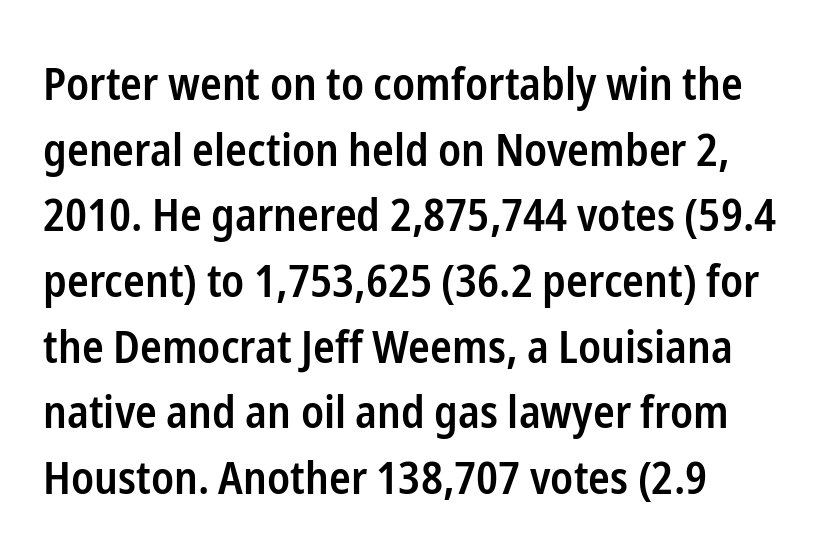
The image shows 45 px semibold, condensed sans-serif type, upright; set left-aligned, normal line spacing (1.46x), normal letter spacing, not underlined; low stroke contrast and a medium x-height.
